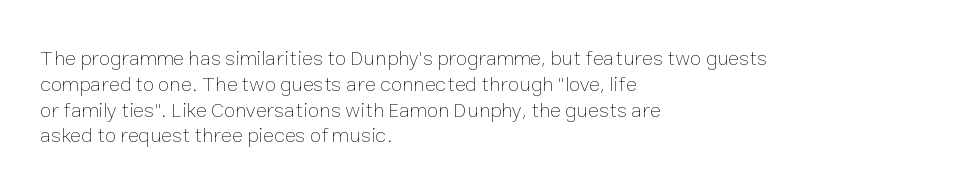
Q: Is the text bold? A: No.
Q: Is the text italic (slanted)? A: No, it is upright.
Q: Is the text underlined? A: No.
Q: How is the paragraph aligned? A: Left-aligned.
Q: Is the spacing between letters normal or unusually wide? A: Normal.
